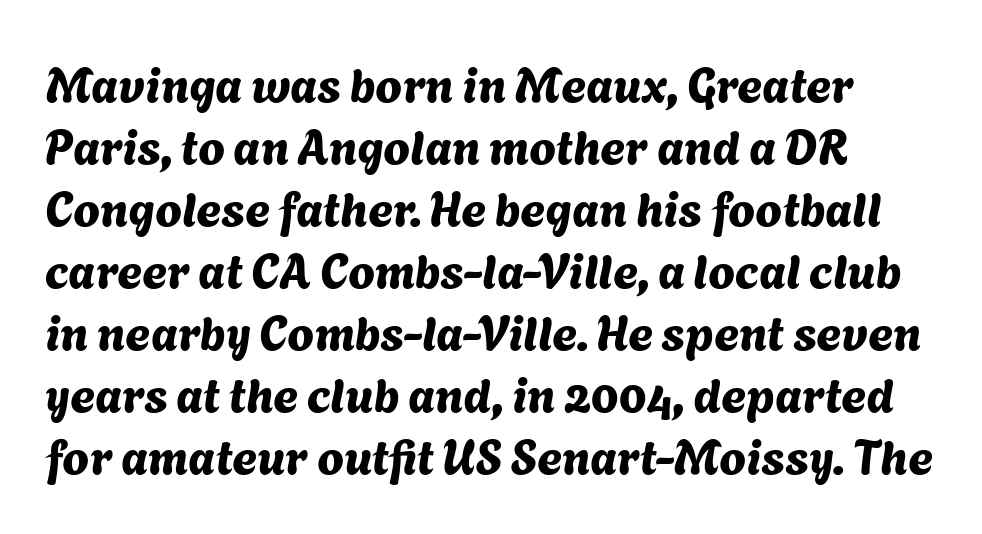
The image shows 48 px sans-serif type; set normal line spacing (1.29x), normal letter spacing, not underlined; medium stroke contrast and a medium x-height.
